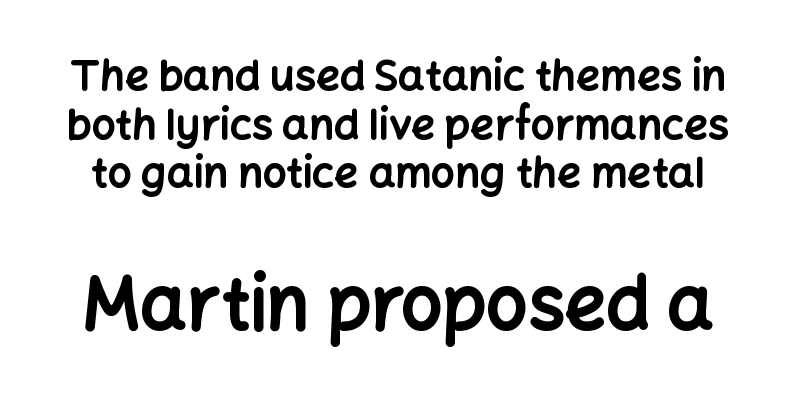
The image shows 73 px bold sans-serif type, upright; set line spacing 1.16x, normal letter spacing, not underlined; the second (bottom) block is 1.74x larger; low stroke contrast and a medium x-height.
